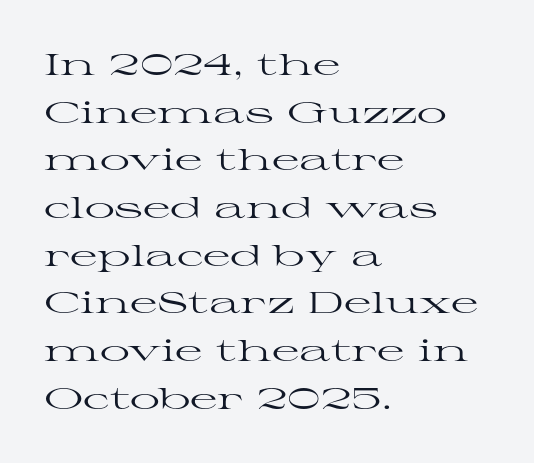
The image shows 30 px regular-weight, wide serif type, upright; set left-aligned, normal line spacing (1.59x), normal letter spacing, not underlined; high stroke contrast and a medium x-height.
